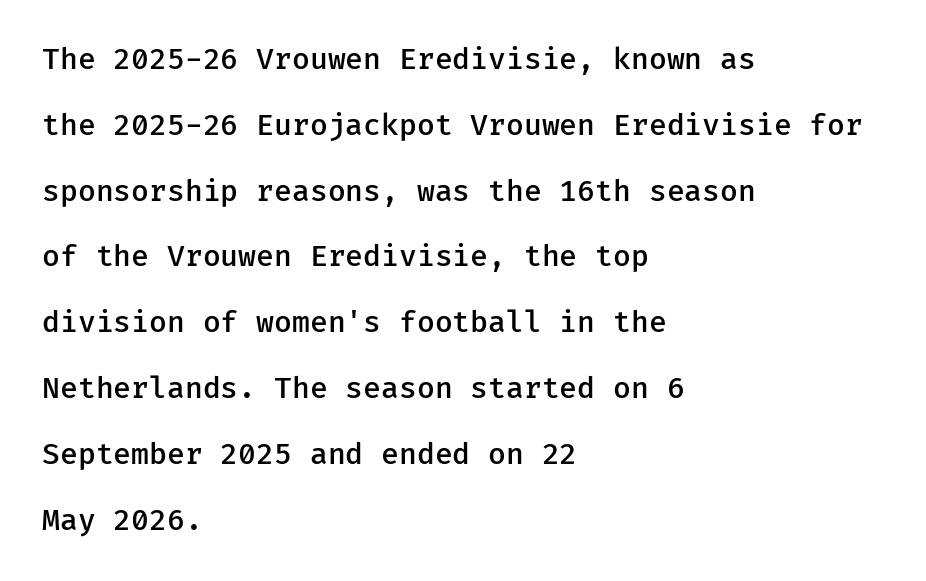
The image shows 29 px semibold sans-serif type, upright; set left-aligned, loose line spacing (2.27x), normal letter spacing, not underlined; low stroke contrast and a medium x-height.
